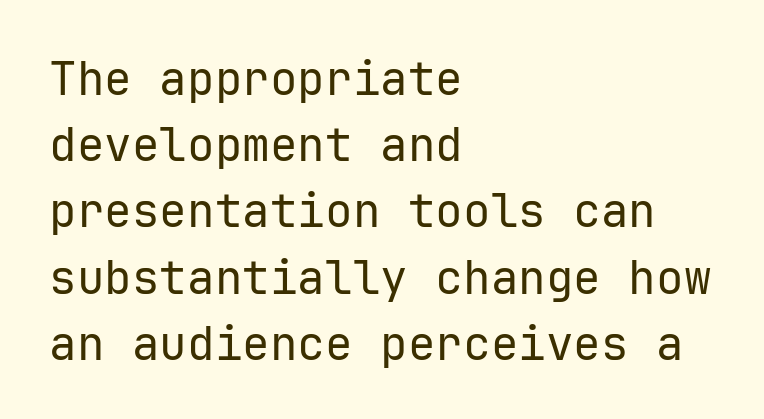
The letters carry no serifs — their stems end cleanly without finishing strokes. Do the characters align in a grid? Yes, the font is monospaced. A typesetter would call this zero additional tracking. Successive baselines arrive at the customary interval.
